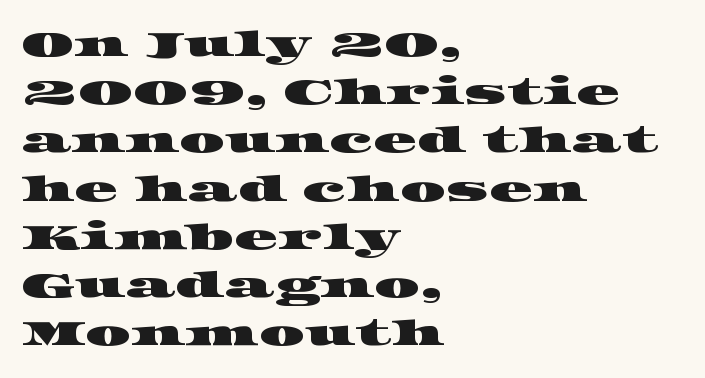
Q: Is the typeface a serif or a sans-serif typeface? A: Serif.
Q: Is the text underlined? A: No.
Q: How is the paragraph aligned? A: Left-aligned.
Q: Is the spacing between letters normal or unusually wide? A: Normal.
Q: Is the spacing between lines tight, normal or loose? A: Normal.
Q: Width (condensed, normal, or wide)? A: Wide.
Q: Stroke contrast? A: High.
Q: x-height? A: Large.
Q: Monospaced? A: No.
